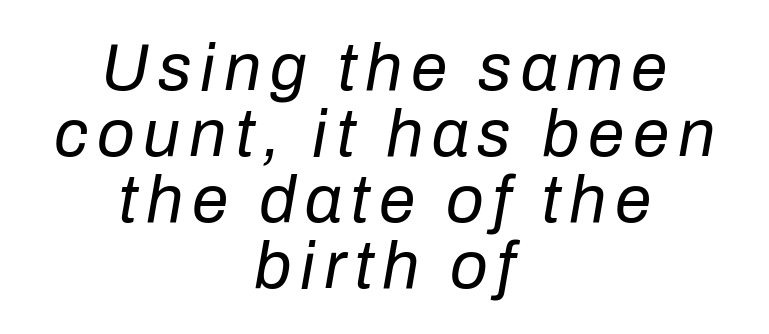
Q: Is the text bold? A: No.
Q: Is the text italic (slanted)? A: Yes, it leans right by about 10 degrees.
Q: Is the text underlined? A: No.
Q: How is the paragraph aligned? A: Centered.
Q: Is the spacing between lines tight, normal or loose? A: Tight.
Q: Width (condensed, normal, or wide)? A: Normal.
Q: Stroke contrast? A: Low.
Q: x-height? A: Medium.
Q: Monospaced? A: No.
